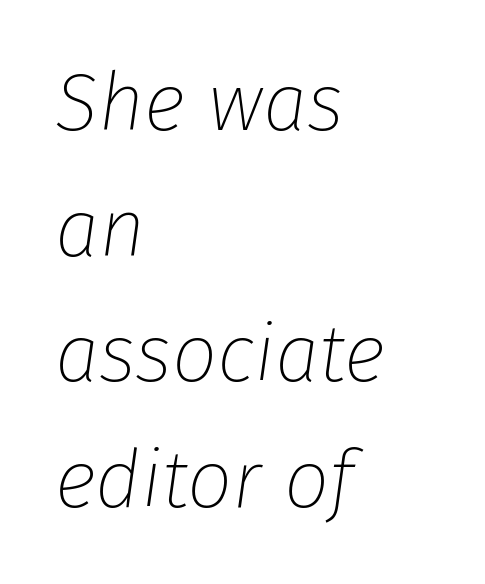
{"italic": "yes", "lean": "right", "slant_degrees": 8, "bold": "no", "weight": "thin", "width": "normal", "stroke_contrast": "low", "x_height": "medium", "monospaced": "no", "underline": "no", "align": "left", "line_spacing": "normal", "line_spacing_ratio": 1.57, "letter_spacing": "normal", "letter_spacing_em": 0.0, "glyph_px": 80}
